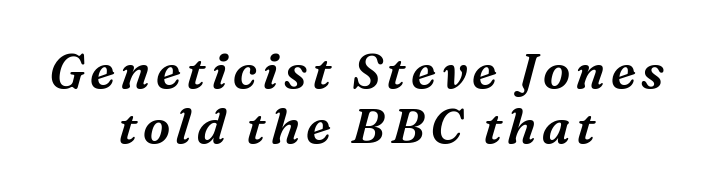
The image shows 49 px serif type, italic (leaning right); set centered, tight line spacing (1.12x), not underlined; medium stroke contrast and a medium x-height.
